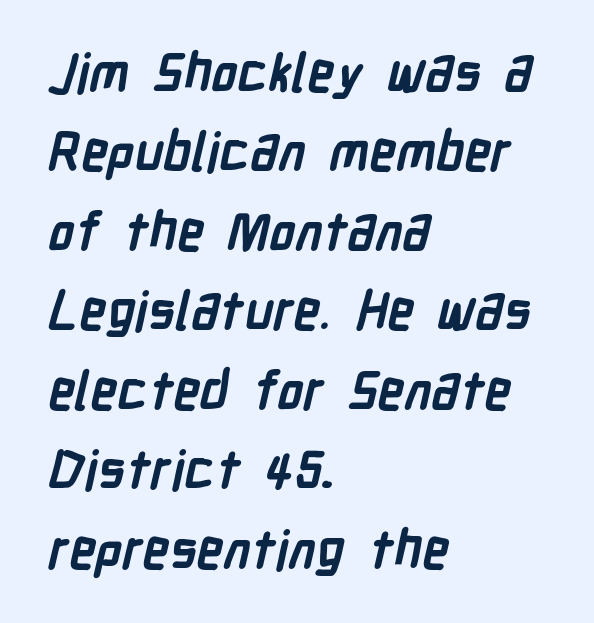
The image shows 53 px semibold, condensed sans-serif type; set left-aligned, normal line spacing (1.5x), normal letter spacing, not underlined; low stroke contrast and a medium x-height.
